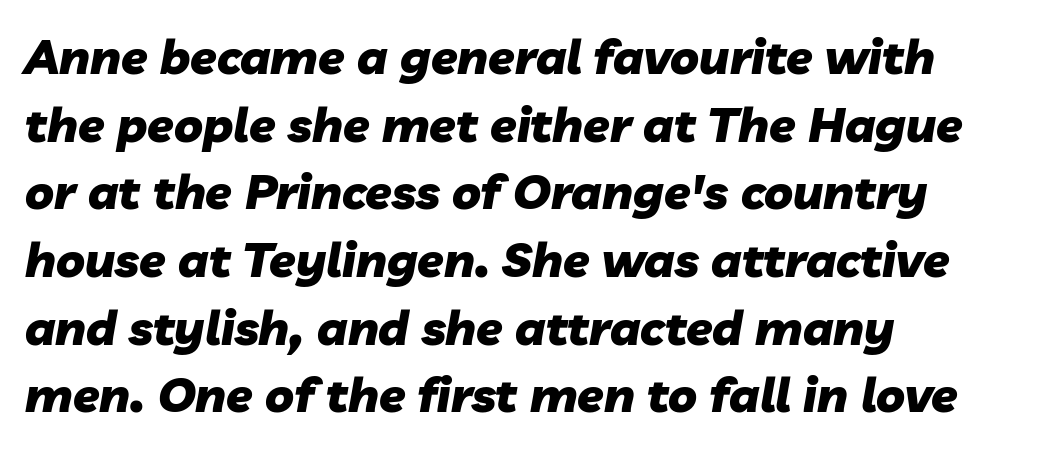
Vertical spacing — default. Has an underline been added? It has not. The text carries the slant typical of an italic or oblique font. Pretty heavy lettering here — definitely bold. Does extra space separate the letters? No, they use regular spacing.
